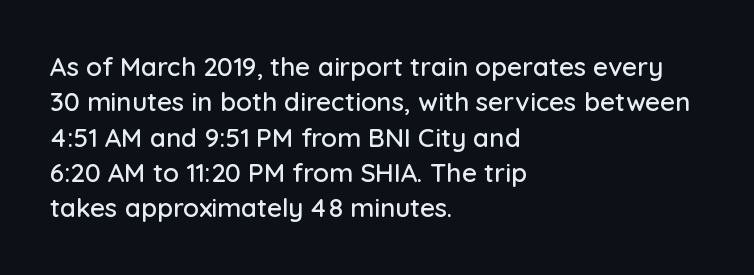
The passage shown stacks its lines at a standard gap. These lines stack with their left ends in a neat column. A roman cut, with each character standing at attention. Caption: standard tracking, unaltered. Words float on clear page, feet unadorned.
